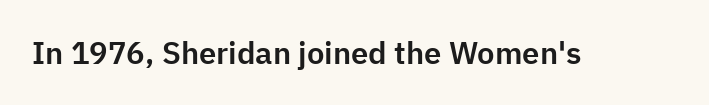
Italic? Not at all — the glyphs are vertical. Descender tails drop into unmarked territory. The glyphs in this specimen are sans serif. Spacing between characters is what you'd get straight out of the box.
